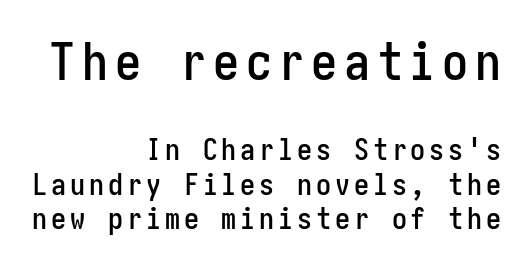
Q: Is the text italic (slanted)? A: No, it is upright.
Q: Is the typeface a serif or a sans-serif typeface? A: Sans-serif.
Q: Is the text underlined? A: No.
Q: How is the paragraph aligned? A: Right-aligned.
Q: Is the spacing between lines tight, normal or loose? A: Tight.
Q: Which block of text is set in a larger size, the first (top) or the second (bottom)? A: The first (top) one.
Q: Width (condensed, normal, or wide)? A: Condensed.
Q: Stroke contrast? A: Low.
Q: x-height? A: Medium.
